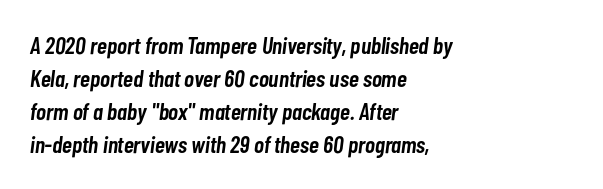
{"italic": "yes", "lean": "right", "slant_degrees": 7, "bold": "semi", "underline": "no", "align": "left", "line_spacing": "normal", "line_spacing_ratio": 1.38, "letter_spacing": "normal", "letter_spacing_em": 0.0, "glyph_px": 24}
